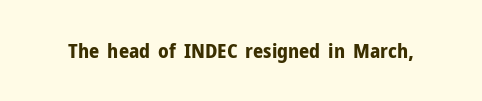
Q: Is the text bold? A: Yes.
Q: Is the text italic (slanted)? A: No, it is upright.
Q: Is the text underlined? A: No.
Q: Is the spacing between letters normal or unusually wide? A: Normal.
